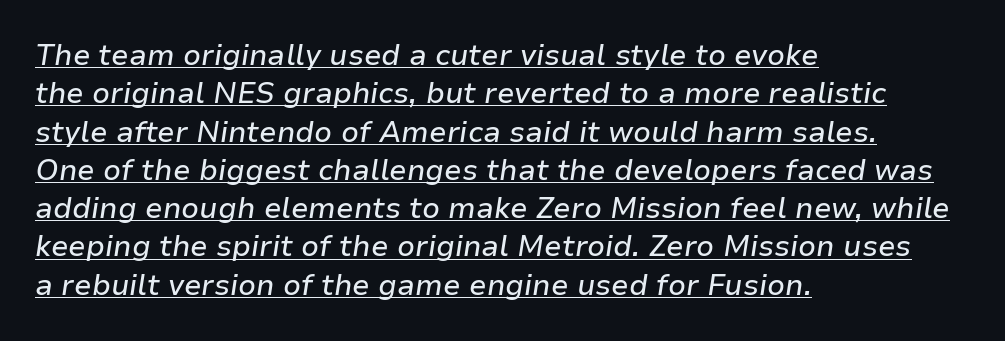
The passage shown is underscored from start to finish. Looks like regular typesetting: each glyph gets only the width it needs. Students, note that the glyphs here touch the page at normal intervals. Is there much room between lines? A standard amount, neither cramped nor airy. Slant detected: the letters are inclined. One-word summary of the alignment: left.
